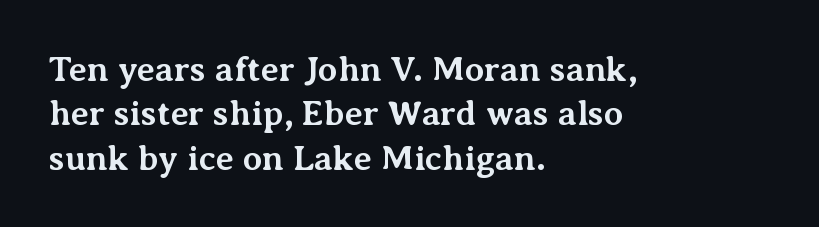
The image shows 35 px bold serif type, upright; set left-aligned, normal line spacing (1.27x), normal letter spacing, not underlined; medium stroke contrast and a medium x-height.
